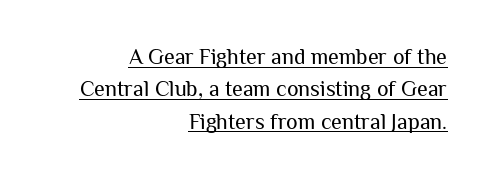
The image shows 22 px text type, upright; set right-aligned, normal line spacing (1.47x), normal letter spacing, underlined.
